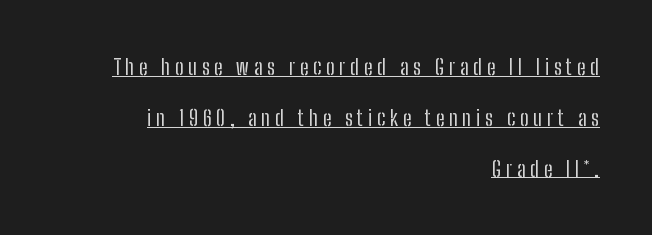
{"italic": "no", "bold": "no", "underline": "yes", "align": "right", "line_spacing": "loose", "line_spacing_ratio": 2.31, "letter_spacing": "wide", "letter_spacing_em": 0.21, "glyph_px": 22}
